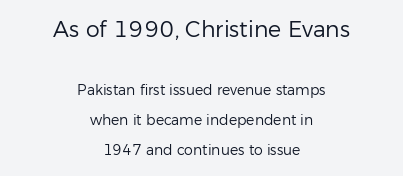
Italic? Not at all — the glyphs are vertical. The designer dialed line spacing up above the default. Default kerning and tracking; the words read as compact shapes. No letter is thick-stroked: the sample isn't bold. The face used here appears at its bigger size in the upper chunk.
